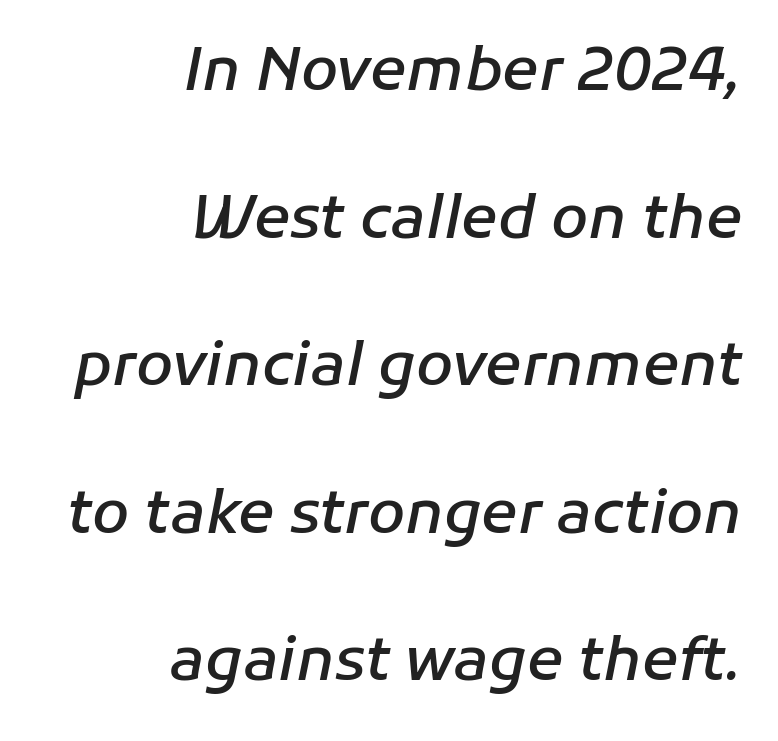
The image shows 60 px semibold type, italic (leaning right); set right-aligned, loose line spacing (2.46x), normal letter spacing, not underlined; low stroke contrast and a medium x-height.
